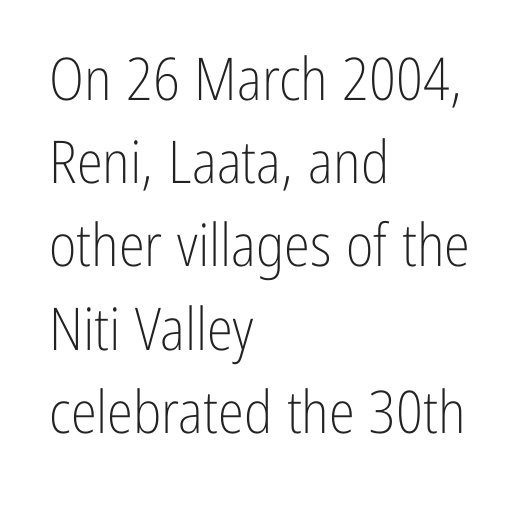
The image shows 59 px light, condensed sans-serif type, upright; set left-aligned, normal line spacing (1.41x), normal letter spacing, not underlined; low stroke contrast and a medium x-height.
